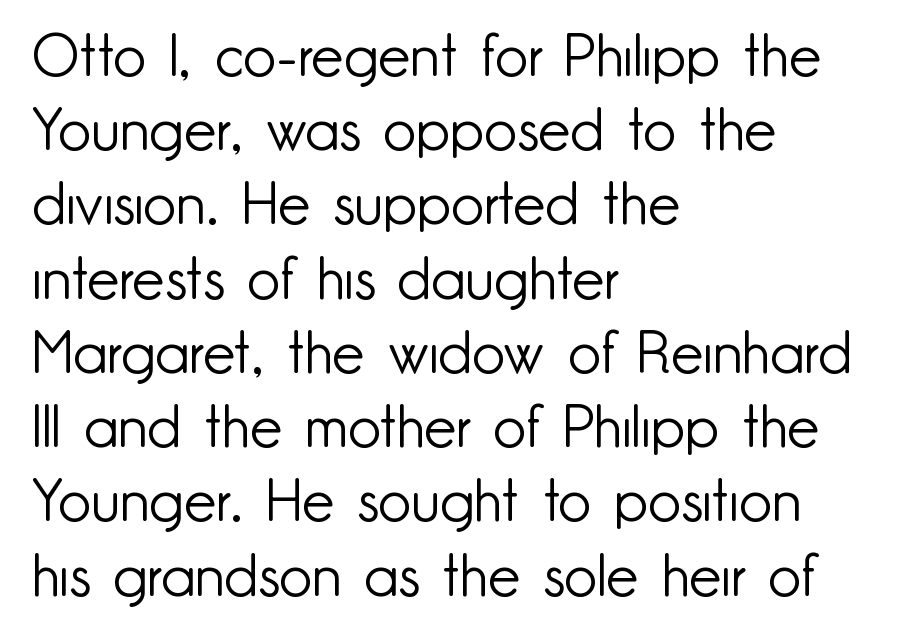
Q: Is the text bold? A: No.
Q: Is the text italic (slanted)? A: No, it is upright.
Q: Is the typeface a serif or a sans-serif typeface? A: Sans-serif.
Q: Is the text underlined? A: No.
Q: How is the paragraph aligned? A: Left-aligned.
Q: Is the spacing between letters normal or unusually wide? A: Normal.
Q: Is the spacing between lines tight, normal or loose? A: Normal.
Q: Width (condensed, normal, or wide)? A: Normal.
Q: Stroke contrast? A: Low.
Q: x-height? A: Small.
Q: Monospaced? A: No.
